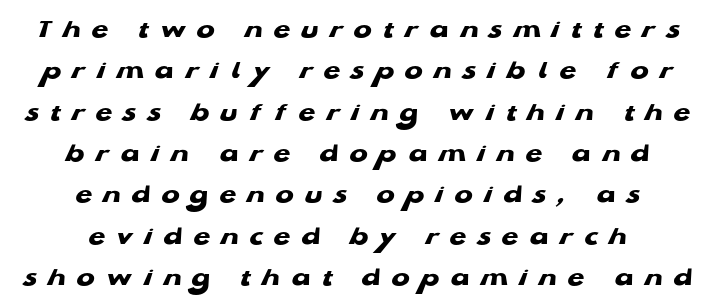
The space directly below the letters is spotless. The passage shown stacks its lines at a standard gap. The letters are bold, with thick, heavy strokes. If you folded the block vertically in half, each line would mirror itself in length.
